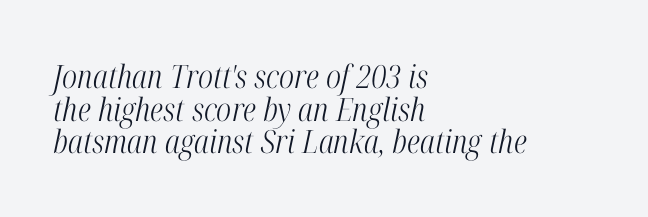
Does the copy run flush right? No — it runs flush left. Serifs: yes, visible at the terminals of the letterforms. The space beneath each line is pristine and unruled. Is the type heavy? It reads as light-to-regular instead.
